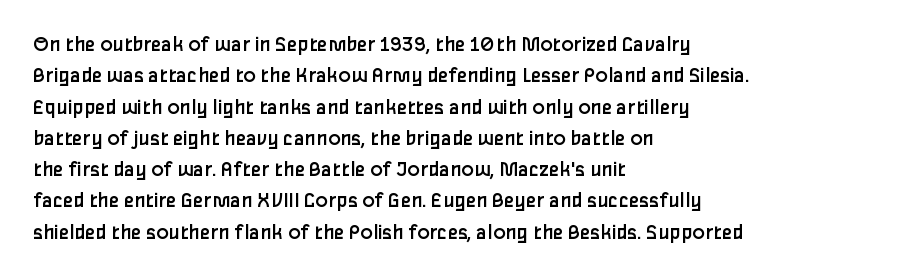
{"italic": "no", "bold": "no", "underline": "no", "align": "left", "line_spacing": "normal", "line_spacing_ratio": 1.36, "letter_spacing": "normal", "letter_spacing_em": 0.0, "glyph_px": 23}
